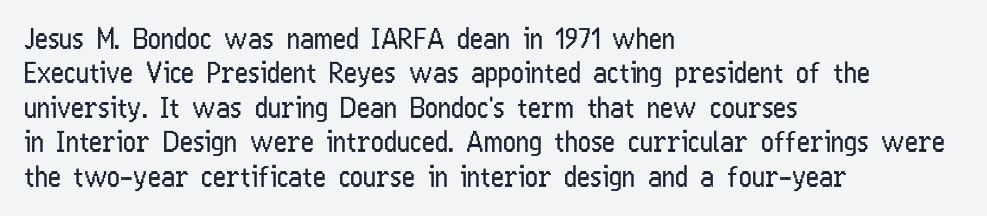
Q: Is the text bold? A: No.
Q: Is the text italic (slanted)? A: No, it is upright.
Q: Is the typeface a serif or a sans-serif typeface? A: Sans-serif.
Q: Is the text underlined? A: No.
Q: How is the paragraph aligned? A: Left-aligned.
Q: Is the spacing between letters normal or unusually wide? A: Normal.
Q: Width (condensed, normal, or wide)? A: Condensed.
Q: Stroke contrast? A: Low.
Q: x-height? A: Medium.
Q: Monospaced? A: No.
